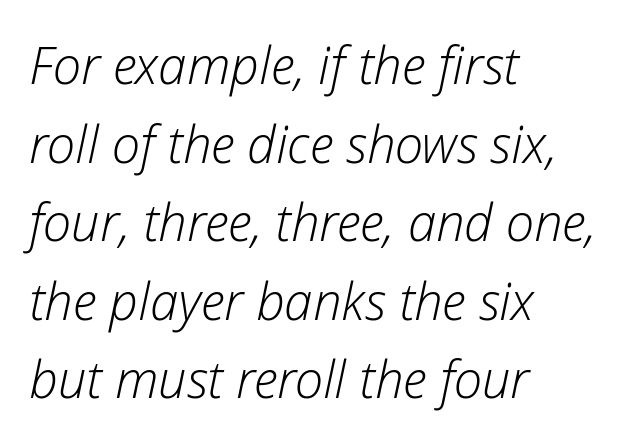
The image shows 51 px light type, italic (leaning right); set left-aligned, normal line spacing (1.54x), normal letter spacing, not underlined; low stroke contrast and a medium x-height.
